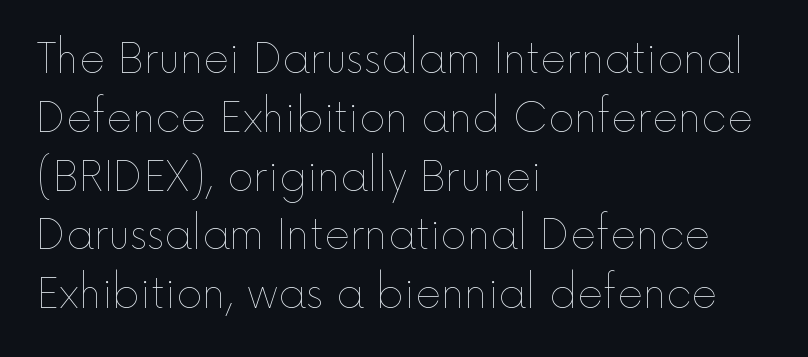
Each letter keeps its own natural width here, so spacing adapts to shape. Underline: absent. Notice how the passage keeps a crisp vertical edge on the left only. Caption: face not bold, strokes unweighted. The lettering holds an erect, upright posture throughout. These lines keep a tight, regular rhythm from letter to letter.
